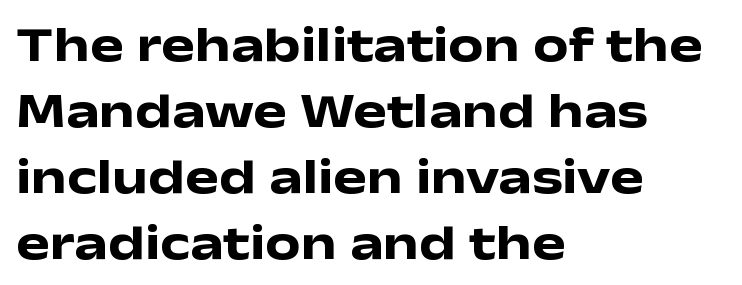
{"serif": "no", "italic": "no", "bold": "yes", "weight": "heavy", "width": "wide", "stroke_contrast": "low", "x_height": "medium", "monospaced": "no", "underline": "no", "align": "left", "line_spacing": "normal", "line_spacing_ratio": 1.32, "letter_spacing": "normal", "letter_spacing_em": 0.0, "glyph_px": 50}
